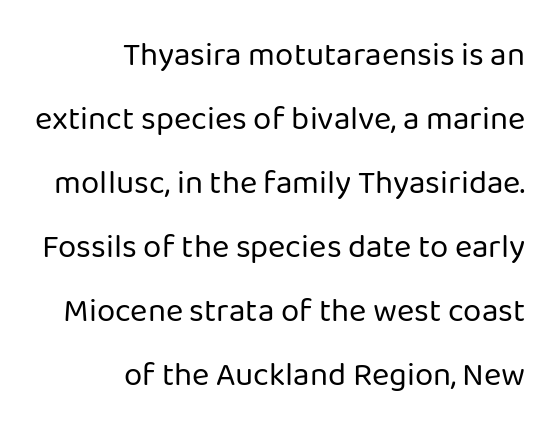
Q: Is the text bold? A: No.
Q: Is the text italic (slanted)? A: No, it is upright.
Q: Is the typeface a serif or a sans-serif typeface? A: Sans-serif.
Q: Is the text underlined? A: No.
Q: How is the paragraph aligned? A: Right-aligned.
Q: Is the spacing between letters normal or unusually wide? A: Normal.
Q: Is the spacing between lines tight, normal or loose? A: Loose.
Q: Width (condensed, normal, or wide)? A: Normal.
Q: Stroke contrast? A: Low.
Q: x-height? A: Medium.
Q: Monospaced? A: No.
